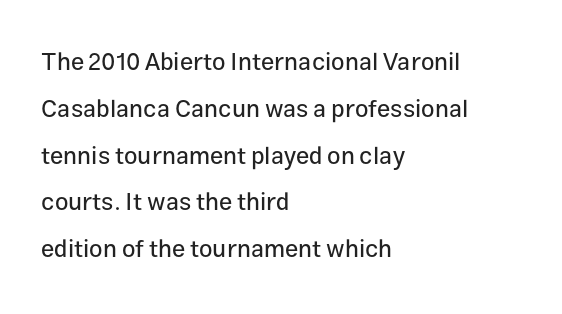
The image shows 24 px text type, upright; set left-aligned, loose line spacing (1.95x), normal letter spacing, not underlined.
